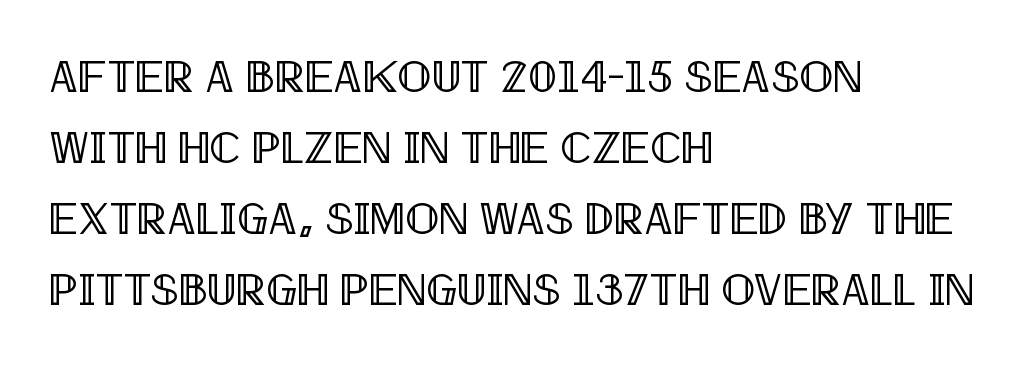
The image shows 45 px condensed type, upright; set left-aligned, normal line spacing (1.58x), normal letter spacing, not underlined; a large x-height.
